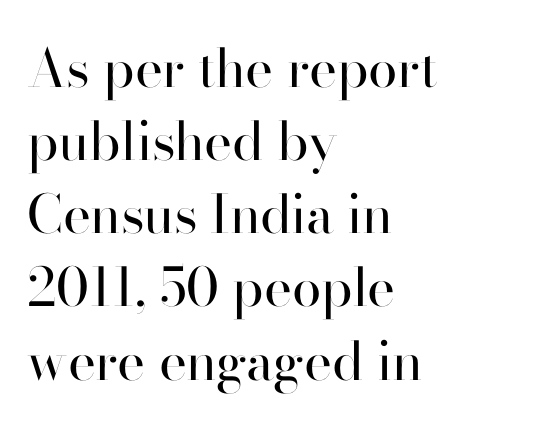
Q: Is the text bold? A: No.
Q: Is the text italic (slanted)? A: No, it is upright.
Q: Is the typeface a serif or a sans-serif typeface? A: Sans-serif.
Q: Is the text underlined? A: No.
Q: How is the paragraph aligned? A: Left-aligned.
Q: Is the spacing between letters normal or unusually wide? A: Normal.
Q: Is the spacing between lines tight, normal or loose? A: Normal.
Q: Width (condensed, normal, or wide)? A: Normal.
Q: Stroke contrast? A: High.
Q: x-height? A: Small.
Q: Monospaced? A: No.
